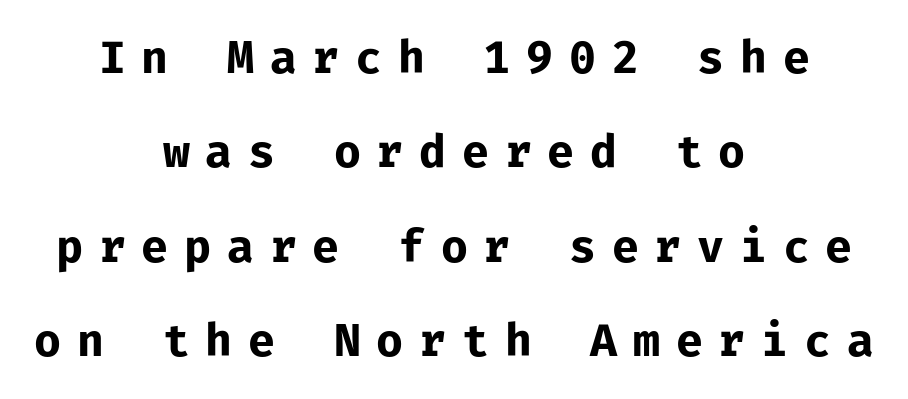
The image shows 45 px bold sans-serif type, upright, monospaced; set centered, loose line spacing (2.1x), unusually wide letter spacing (+0.35 em), not underlined; low stroke contrast and a medium x-height.
